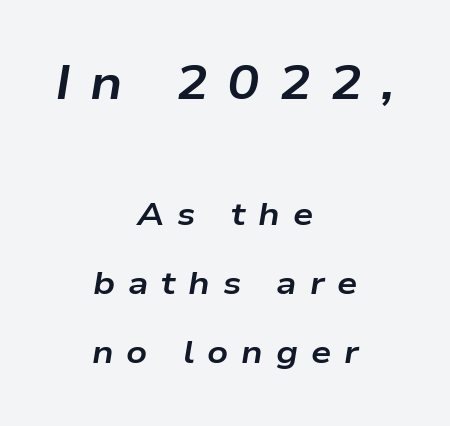
Loosely led — the rows are spread out. Each row of text sits above clean, open space. Between these two stacked blocks, the higher one wins on size. The font is running at its bold setting. Honestly, the letter spacing is so wide it's the main thing you notice. Is this a fixed-width face? No — the glyphs have proportional, varying widths.
